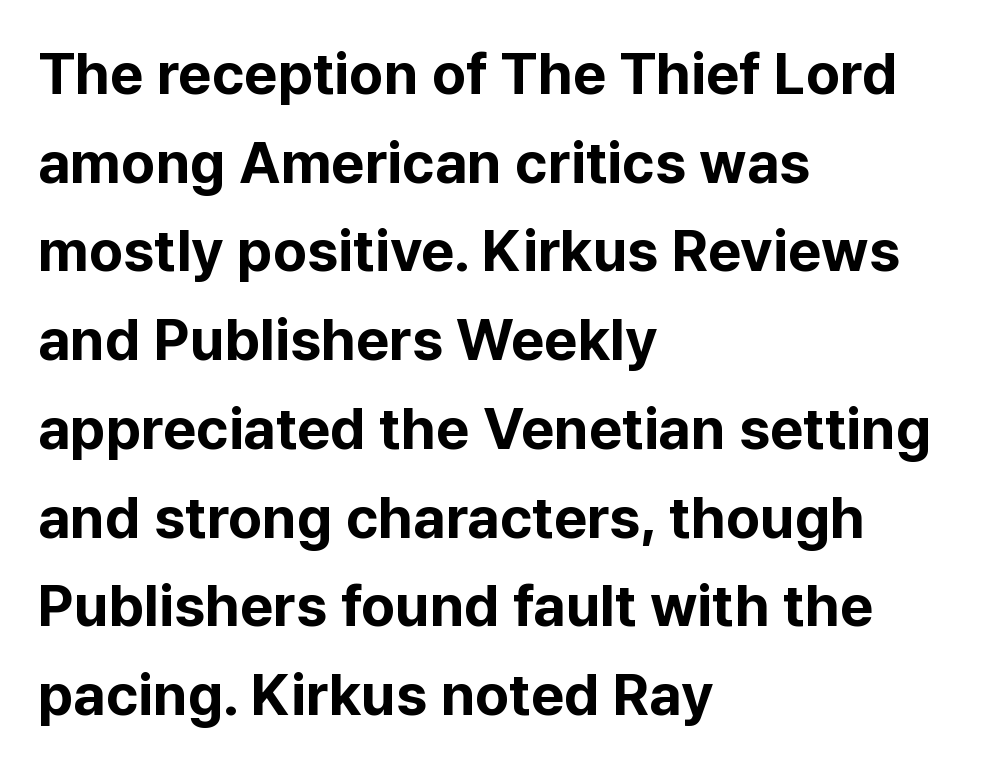
The space beneath each line is pristine and unruled. Characters remain perfectly vertical along every line. Leading: standard. Character widths vary here, with narrow letters taking less room than wide ones. Typographic density is high because the face is bold. Font category for this specimen: sans-serif.
